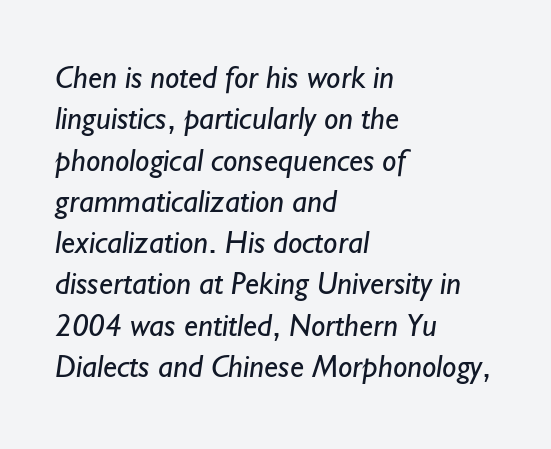
Q: Is the text bold? A: No.
Q: Is the typeface a serif or a sans-serif typeface? A: Sans-serif.
Q: Is the text underlined? A: No.
Q: How is the paragraph aligned? A: Left-aligned.
Q: Is the spacing between letters normal or unusually wide? A: Normal.
Q: Is the spacing between lines tight, normal or loose? A: Normal.
Q: Width (condensed, normal, or wide)? A: Normal.
Q: Stroke contrast? A: Low.
Q: x-height? A: Small.
Q: Monospaced? A: No.
